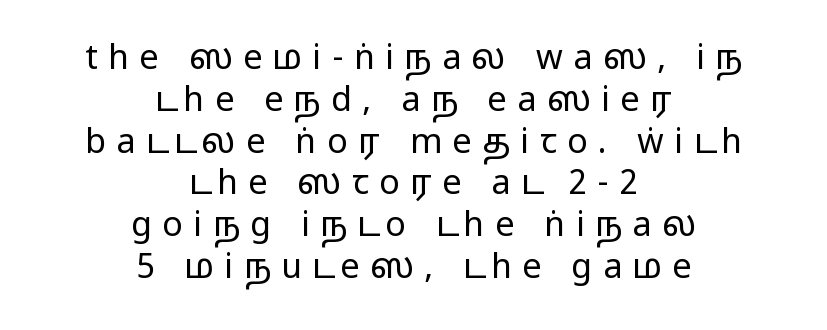
Q: Is the text italic (slanted)? A: No, it is upright.
Q: Is the typeface a serif or a sans-serif typeface? A: Sans-serif.
Q: Is the text underlined? A: No.
Q: How is the paragraph aligned? A: Centered.
Q: Is the spacing between letters normal or unusually wide? A: Unusually wide.
Q: Width (condensed, normal, or wide)? A: Wide.
Q: Stroke contrast? A: Medium.
Q: Monospaced? A: No.
